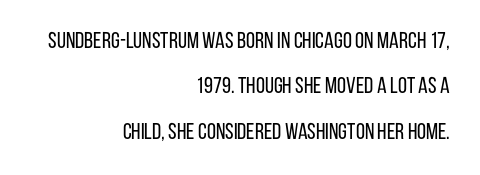
Bare-footed words on every line. The typesetting does not lean heavy: it is not bold. The specimen reads as upright at a glance. Students, note that the glyphs here touch the page at normal intervals. The line-height multiplier appears high, well above default. All the whitespace from short lines collects on the left.
